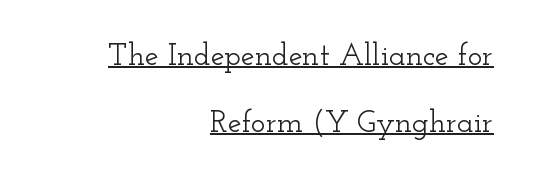
The image shows 31 px wide serif type, upright; set right-aligned, loose line spacing (2.15x), normal letter spacing, underlined; low stroke contrast and a small x-height.
